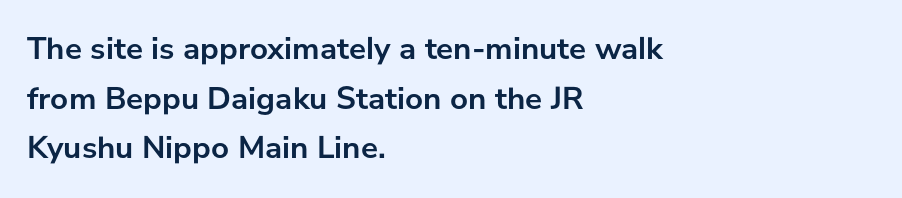
Q: Is the text bold? A: Yes.
Q: Is the text italic (slanted)? A: No, it is upright.
Q: Is the typeface a serif or a sans-serif typeface? A: Sans-serif.
Q: Is the text underlined? A: No.
Q: How is the paragraph aligned? A: Left-aligned.
Q: Is the spacing between letters normal or unusually wide? A: Normal.
Q: Is the spacing between lines tight, normal or loose? A: Normal.
Q: Width (condensed, normal, or wide)? A: Normal.
Q: Stroke contrast? A: Low.
Q: x-height? A: Medium.
Q: Monospaced? A: No.
